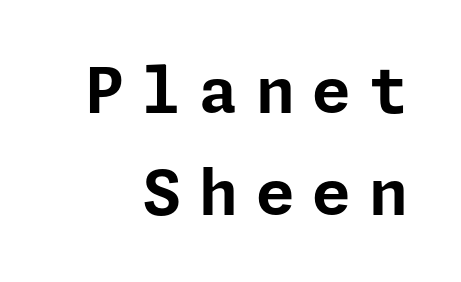
Q: Is the text bold? A: Yes.
Q: Is the text italic (slanted)? A: No, it is upright.
Q: Is the typeface a serif or a sans-serif typeface? A: Sans-serif.
Q: Is the text underlined? A: No.
Q: Is the spacing between letters normal or unusually wide? A: Unusually wide.
Q: Is the spacing between lines tight, normal or loose? A: Normal.
Q: Width (condensed, normal, or wide)? A: Normal.
Q: Stroke contrast? A: Low.
Q: x-height? A: Medium.
